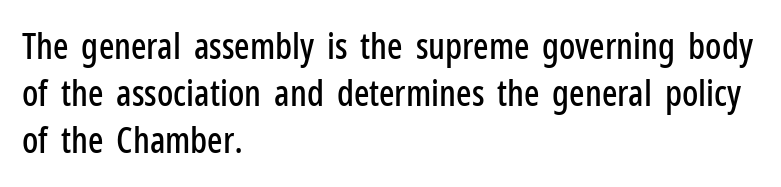
{"serif": "no", "italic": "no", "width": "condensed", "stroke_contrast": "low", "x_height": "medium", "monospaced": "no", "underline": "no", "align": "left", "line_spacing": "normal", "line_spacing_ratio": 1.31, "letter_spacing": "normal", "letter_spacing_em": 0.0, "glyph_px": 36}
